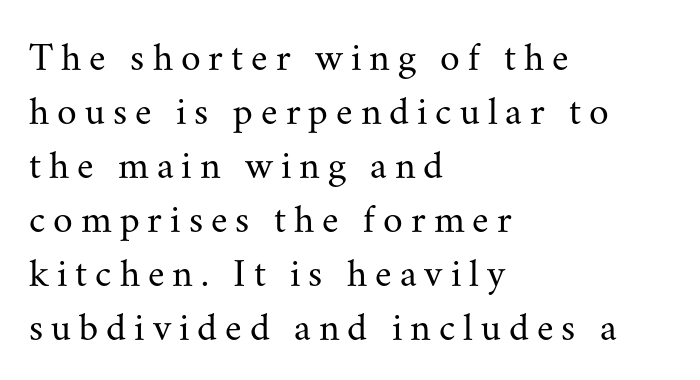
The strokes are not fattened; the text isn't bold. Has an underline been added? It has not. In terms of posture, this sample is upright. The paragraph shown leans on its left margin. Summary of vertical rhythm: regular, with standard interline spacing. These lines are rendered in a variable-pitch font.
